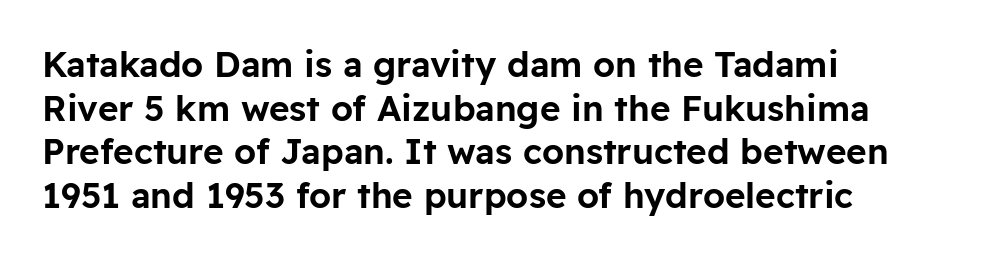
The image shows 35 px sans-serif type, upright; set left-aligned, normal line spacing (1.25x), normal letter spacing, not underlined; low stroke contrast and a medium x-height.
